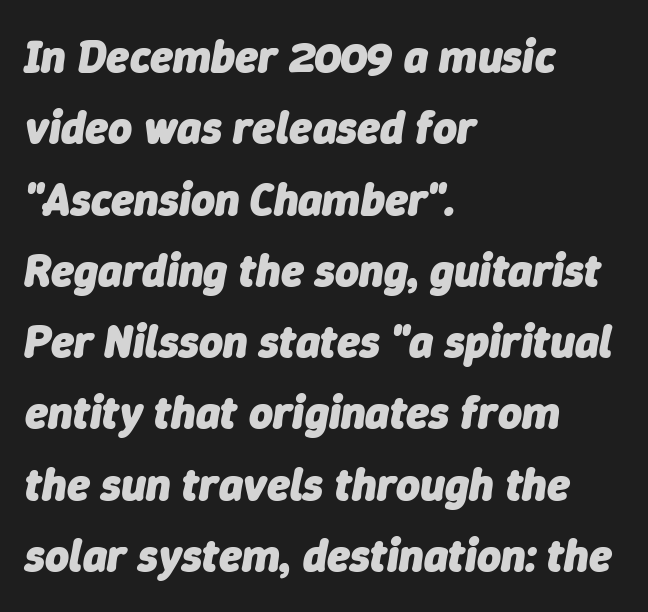
Q: Is the text bold? A: Yes.
Q: Is the text italic (slanted)? A: Yes, it leans right by about 9 degrees.
Q: Is the text underlined? A: No.
Q: How is the paragraph aligned? A: Left-aligned.
Q: Is the spacing between letters normal or unusually wide? A: Normal.
Q: Is the spacing between lines tight, normal or loose? A: Normal.
Q: Width (condensed, normal, or wide)? A: Normal.
Q: Stroke contrast? A: Low.
Q: x-height? A: Medium.
Q: Monospaced? A: No.
